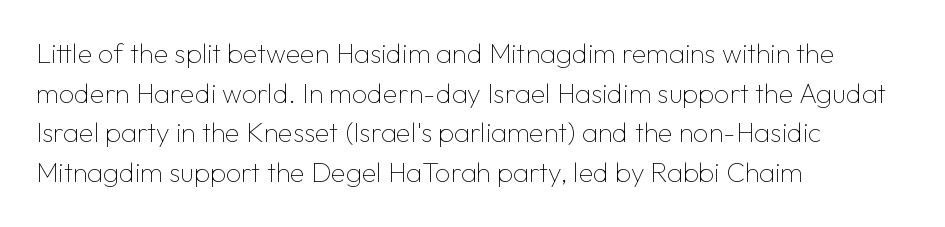
Notice how descenders clear the ascenders below comfortably — that's standard leading. Inter-character spacing is left at the font's built-in metrics. Bare-footed words on every line. The strokes are not fattened; the text isn't bold. A student would call this left alignment; a typographer would say flush left, rag right.
